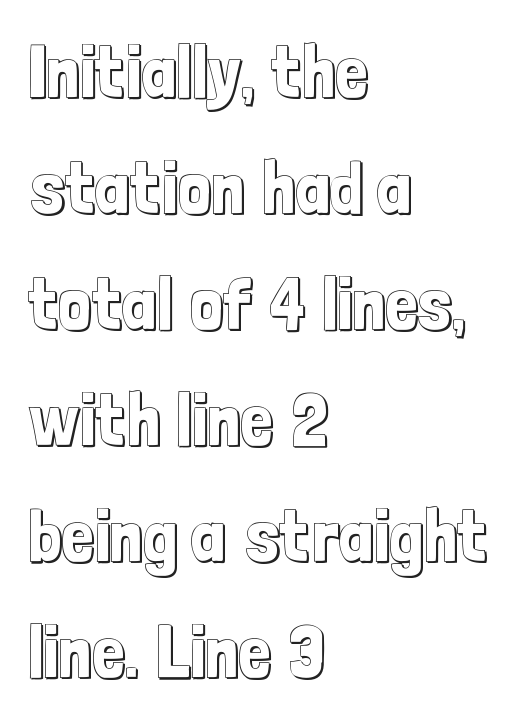
Q: Is the text italic (slanted)? A: No, it is upright.
Q: Is the text underlined? A: No.
Q: How is the paragraph aligned? A: Left-aligned.
Q: Is the spacing between letters normal or unusually wide? A: Normal.
Q: Is the spacing between lines tight, normal or loose? A: Normal.
Q: Width (condensed, normal, or wide)? A: Condensed.
Q: x-height? A: Medium.
Q: Monospaced? A: No.
